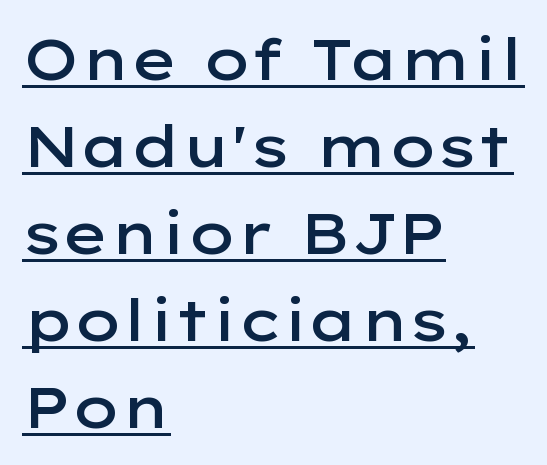
The image shows 58 px semibold, wide sans-serif type, upright; set left-aligned, normal line spacing (1.5x), normal letter spacing, underlined; low stroke contrast and a medium x-height.
